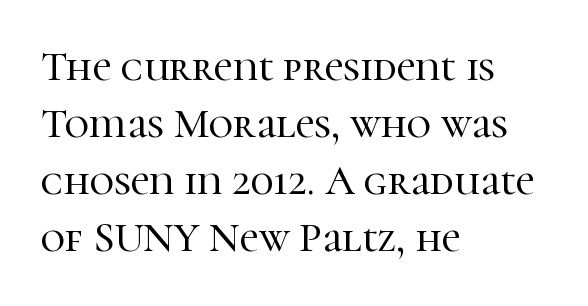
{"serif": "yes", "italic": "no", "width": "normal", "stroke_contrast": "high", "x_height": "medium", "monospaced": "no", "underline": "no", "align": "left", "line_spacing": "normal", "line_spacing_ratio": 1.36, "letter_spacing": "normal", "letter_spacing_em": 0.0, "glyph_px": 42}
